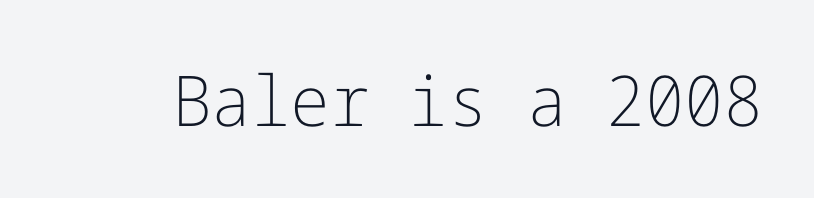
Q: Is the text bold? A: No.
Q: Is the text italic (slanted)? A: No, it is upright.
Q: Is the typeface a serif or a sans-serif typeface? A: Sans-serif.
Q: Is the text underlined? A: No.
Q: Is the spacing between letters normal or unusually wide? A: Normal.
Q: Width (condensed, normal, or wide)? A: Normal.
Q: Stroke contrast? A: Low.
Q: x-height? A: Medium.
